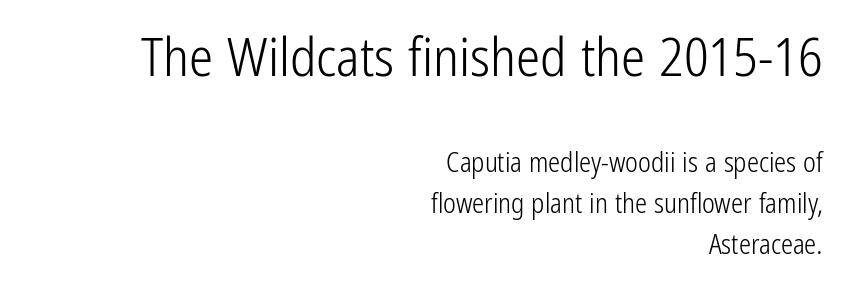
{"serif": "no", "italic": "no", "bold": "no", "weight": "light", "width": "condensed", "stroke_contrast": "low", "x_height": "medium", "monospaced": "no", "underline": "no", "align": "right", "line_spacing": "normal", "line_spacing_ratio": 1.52, "letter_spacing": "normal", "letter_spacing_em": 0.0, "larger_block": "first", "size_ratio": 2.0, "glyph_px": 54}
